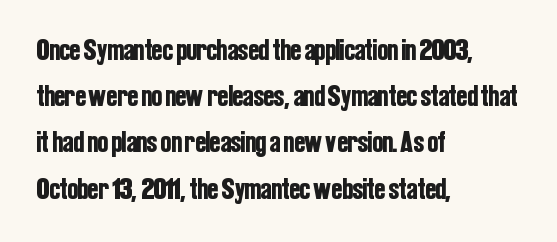
Q: Is the text italic (slanted)? A: No, it is upright.
Q: Is the typeface a serif or a sans-serif typeface? A: Sans-serif.
Q: Is the text underlined? A: No.
Q: How is the paragraph aligned? A: Left-aligned.
Q: Is the spacing between letters normal or unusually wide? A: Normal.
Q: Is the spacing between lines tight, normal or loose? A: Normal.
Q: Width (condensed, normal, or wide)? A: Condensed.
Q: Stroke contrast? A: Low.
Q: x-height? A: Medium.
Q: Monospaced? A: No.
